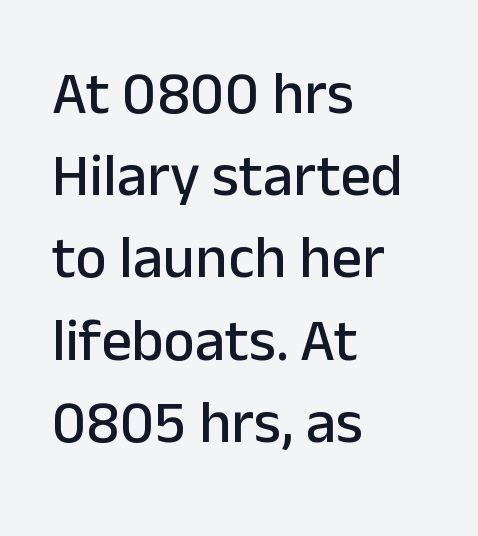
Q: Is the text italic (slanted)? A: No, it is upright.
Q: Is the typeface a serif or a sans-serif typeface? A: Sans-serif.
Q: Is the text underlined? A: No.
Q: How is the paragraph aligned? A: Left-aligned.
Q: Is the spacing between letters normal or unusually wide? A: Normal.
Q: Is the spacing between lines tight, normal or loose? A: Normal.
Q: Width (condensed, normal, or wide)? A: Normal.
Q: Stroke contrast? A: Low.
Q: x-height? A: Medium.
Q: Monospaced? A: No.
